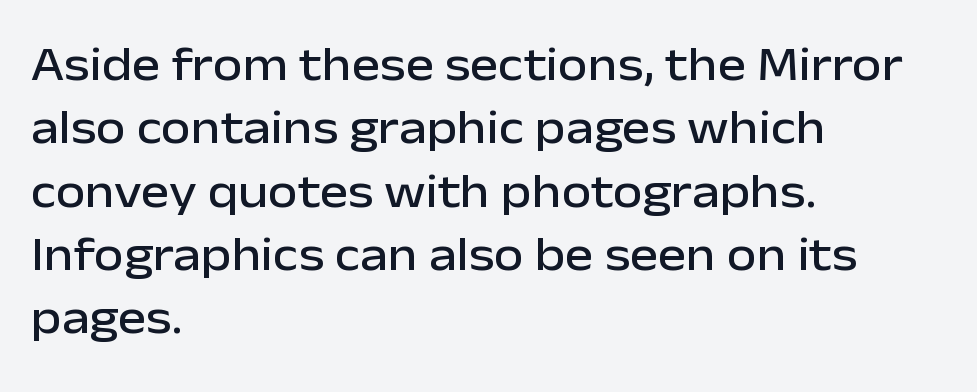
The passage shown is typed in a proportional face where columns would drift. Each new line begins a customary step beneath the previous one. Bare-footed words on every line. Look at the tracking — it's just the regular setting, nothing added. The font family rendered here belongs to the sans-serif group. Every stem runs plumb, perpendicular to the baseline.
